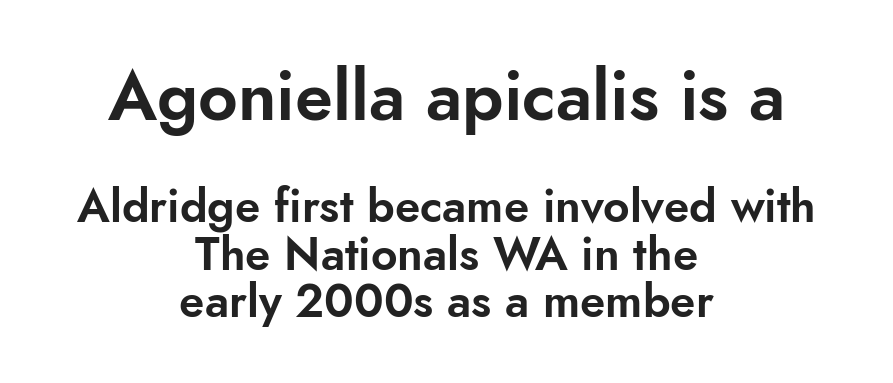
The image shows 69 px sans-serif type, upright; set centered, tight line spacing (1.03x), normal letter spacing, not underlined; the first (top) block is 1.5x larger; low stroke contrast and a small x-height.
